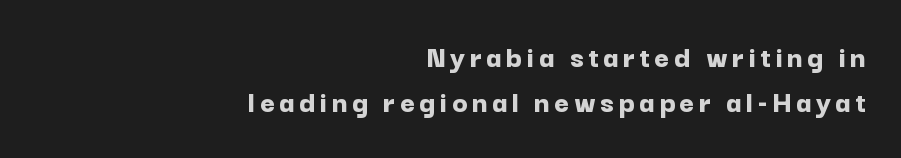
Casual observation: everything's shoved over to the right. This sample has the flowing, uneven cadence of proportional lettering. Glance below the letters and you will spot only blank space. The characters look thick and weighty, a clear bold. Letterform terminals end flat and unadorned throughout the passage.
